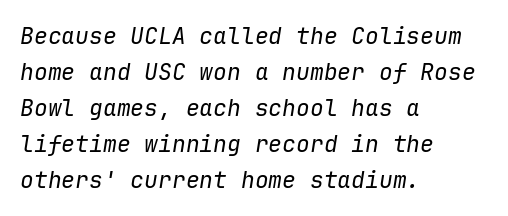
{"italic": "yes", "lean": "right", "slant_degrees": 9, "bold": "no", "underline": "no", "align": "left", "line_spacing": "normal", "line_spacing_ratio": 1.57, "letter_spacing": "normal", "letter_spacing_em": 0.0, "glyph_px": 23}
